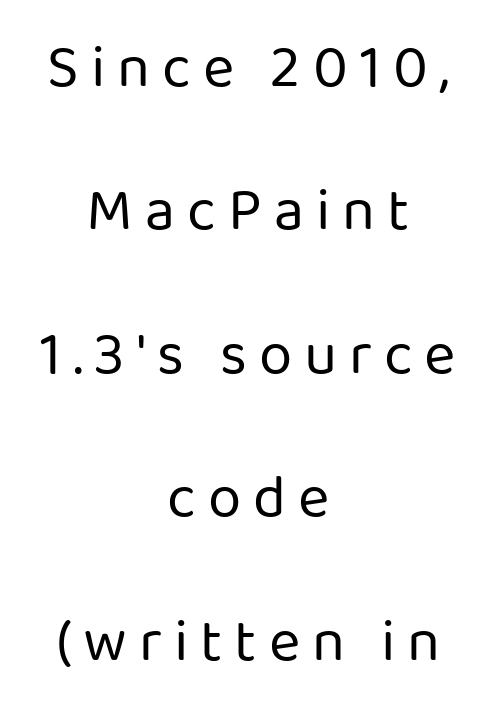
The image shows 60 px regular-weight sans-serif type, upright; set centered, loose line spacing (2.39x), unusually wide letter spacing (+0.2 em), not underlined; low stroke contrast and a medium x-height.
